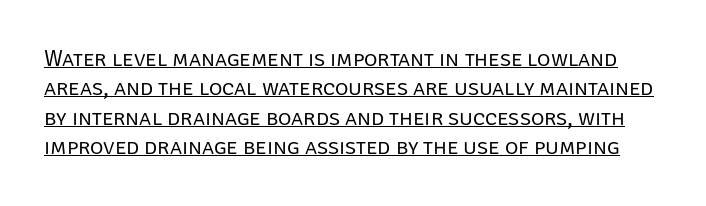
Q: Is the text bold? A: No.
Q: Is the text italic (slanted)? A: No, it is upright.
Q: Is the text underlined? A: Yes.
Q: Is the spacing between letters normal or unusually wide? A: Normal.
Q: Is the spacing between lines tight, normal or loose? A: Normal.
